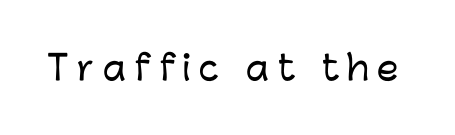
Q: Is the text italic (slanted)? A: No, it is upright.
Q: Is the typeface a serif or a sans-serif typeface? A: Sans-serif.
Q: Is the text underlined? A: No.
Q: Is the spacing between letters normal or unusually wide? A: Unusually wide.
Q: Width (condensed, normal, or wide)? A: Normal.
Q: Stroke contrast? A: Low.
Q: x-height? A: Medium.
Q: Monospaced? A: No.
